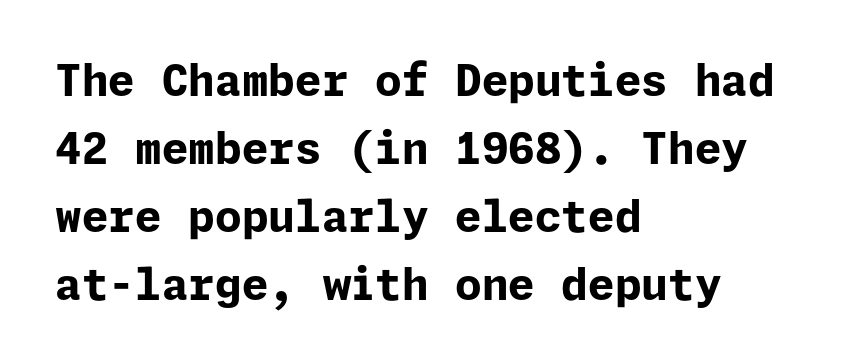
{"serif": "no", "italic": "no", "bold": "yes", "weight": "bold", "width": "normal", "stroke_contrast": "low", "x_height": "medium", "underline": "no", "align": "left", "line_spacing": "normal", "line_spacing_ratio": 1.58, "letter_spacing": "normal", "letter_spacing_em": 0.0, "glyph_px": 43}
